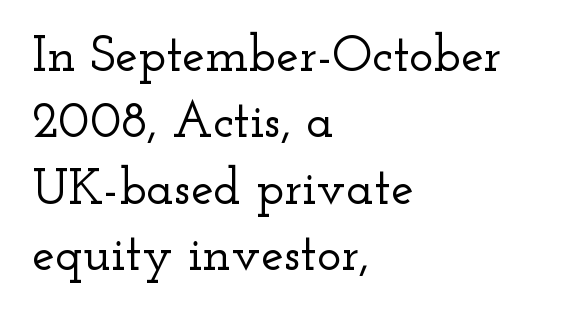
{"serif": "yes", "italic": "no", "width": "wide", "stroke_contrast": "low", "x_height": "small", "monospaced": "no", "underline": "no", "align": "left", "line_spacing": "normal", "line_spacing_ratio": 1.3, "letter_spacing": "normal", "letter_spacing_em": 0.0, "glyph_px": 51}
